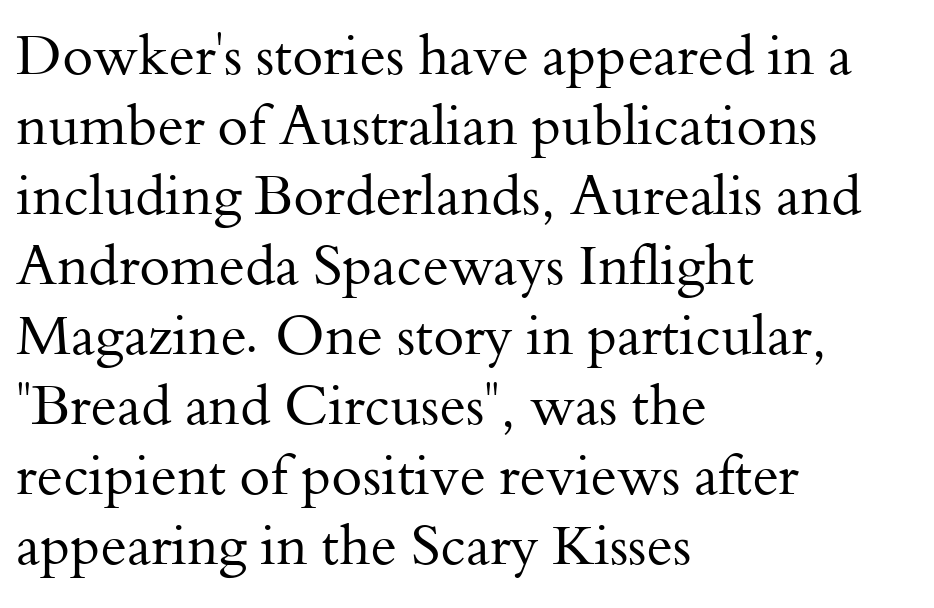
Q: Is the text bold? A: No.
Q: Is the text italic (slanted)? A: No, it is upright.
Q: Is the typeface a serif or a sans-serif typeface? A: Serif.
Q: Is the text underlined? A: No.
Q: How is the paragraph aligned? A: Left-aligned.
Q: Is the spacing between letters normal or unusually wide? A: Normal.
Q: Is the spacing between lines tight, normal or loose? A: Normal.
Q: Width (condensed, normal, or wide)? A: Normal.
Q: Stroke contrast? A: Medium.
Q: x-height? A: Small.
Q: Monospaced? A: No.
